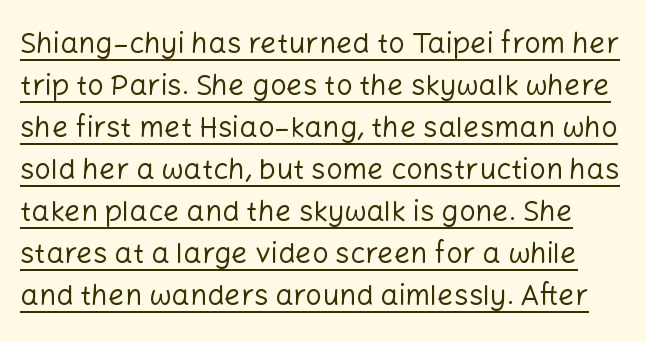
The image shows 29 px regular-weight sans-serif type, upright; set normal line spacing (1.45x), normal letter spacing, underlined; low stroke contrast and a medium x-height.
